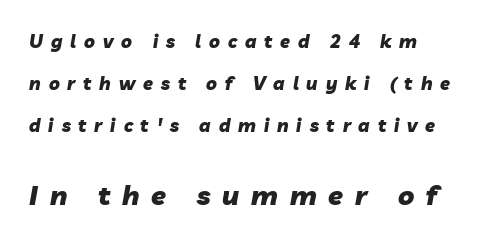
The image shows 27 px bold type, italic (leaning right); set left-aligned, loose line spacing (2.34x), unusually wide letter spacing (+0.44 em), not underlined; the second (bottom) block is 1.5x larger.
